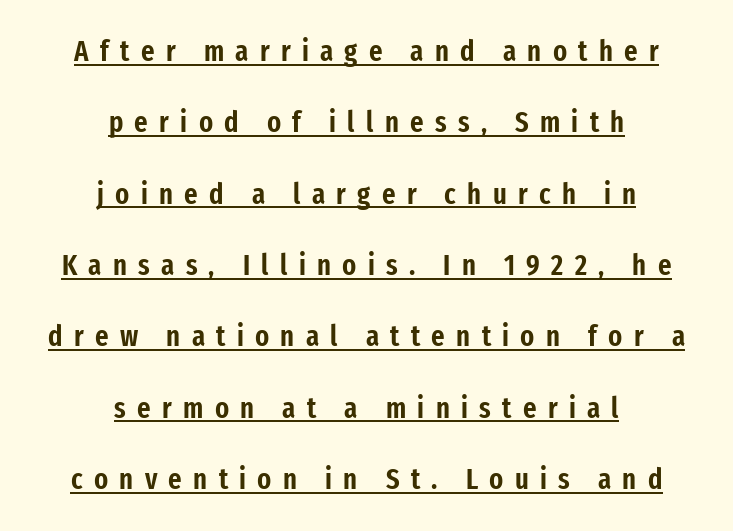
Someone cranked the tracking dial way up on this one. Serif or sans? Sans — the stroke terminals are bare. The vertical gap from one line to the next is large. Do the characters align in a grid? No, the font is proportional.
